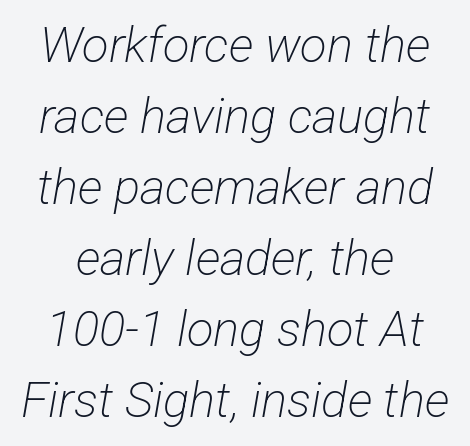
Q: Is the text bold? A: No.
Q: Is the typeface a serif or a sans-serif typeface? A: Sans-serif.
Q: Is the text underlined? A: No.
Q: Is the spacing between letters normal or unusually wide? A: Normal.
Q: Is the spacing between lines tight, normal or loose? A: Normal.
Q: Width (condensed, normal, or wide)? A: Condensed.
Q: Stroke contrast? A: Low.
Q: x-height? A: Medium.
Q: Monospaced? A: No.
